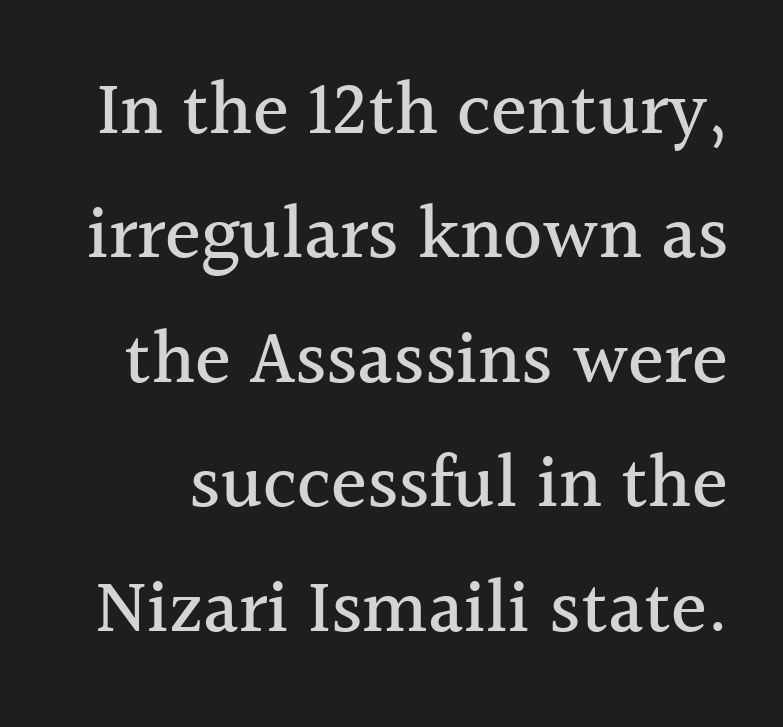
{"serif": "yes", "italic": "no", "width": "normal", "x_height": "medium", "monospaced": "no", "underline": "no", "line_spacing": "normal", "line_spacing_ratio": 1.66, "letter_spacing": "normal", "letter_spacing_em": 0.0, "glyph_px": 75}
